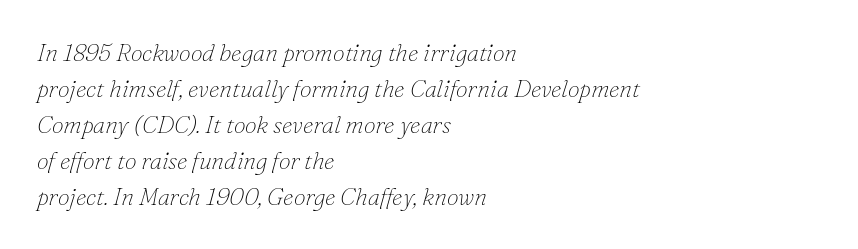
The image shows 24 px text type, italic (leaning right); set left-aligned, normal line spacing (1.5x), normal letter spacing, not underlined.
